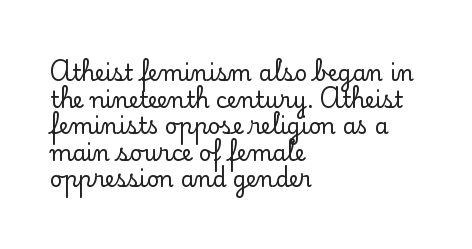
{"italic": "no", "underline": "no", "align": "left", "line_spacing_ratio": 1.21, "letter_spacing": "normal", "letter_spacing_em": 0.0, "glyph_px": 22}
